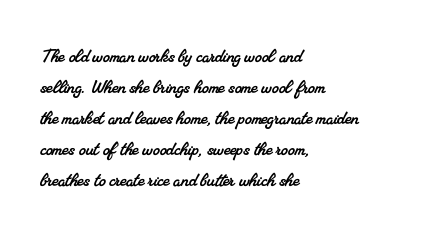
{"underline": "no", "align": "left", "line_spacing": "normal", "line_spacing_ratio": 1.41, "letter_spacing": "normal", "letter_spacing_em": 0.0, "glyph_px": 22}
